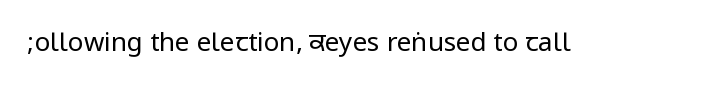
Q: Is the text bold? A: No.
Q: Is the text italic (slanted)? A: No, it is upright.
Q: Is the text underlined? A: No.
Q: Is the spacing between letters normal or unusually wide? A: Normal.
